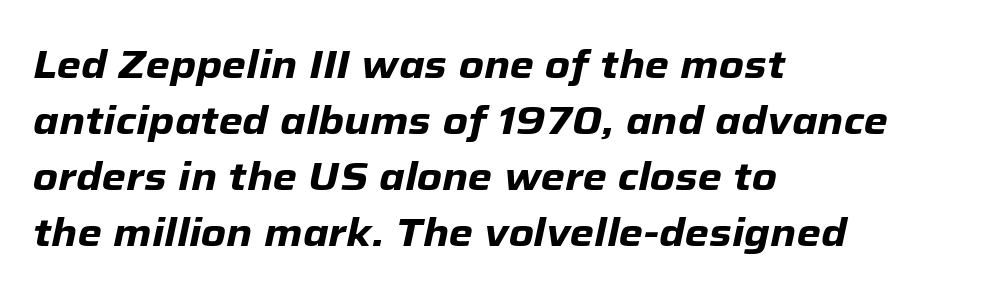
{"italic": "yes", "lean": "right", "slant_degrees": 12, "bold": "yes", "weight": "heavy", "width": "normal", "stroke_contrast": "low", "x_height": "medium", "monospaced": "no", "underline": "no", "align": "left", "line_spacing": "normal", "line_spacing_ratio": 1.44, "letter_spacing": "normal", "letter_spacing_em": 0.0, "glyph_px": 39}
